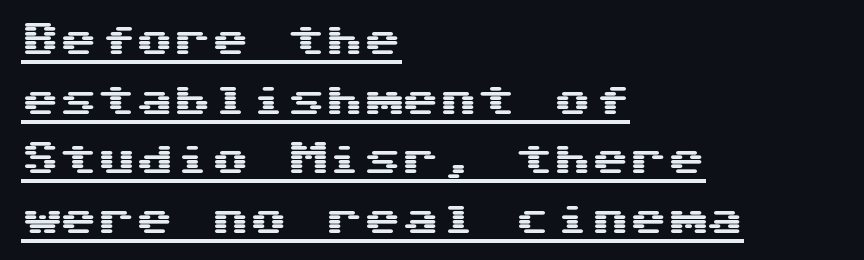
Q: Is the text italic (slanted)? A: No, it is upright.
Q: Is the typeface a serif or a sans-serif typeface? A: Sans-serif.
Q: Is the text underlined? A: Yes.
Q: How is the paragraph aligned? A: Left-aligned.
Q: Is the spacing between letters normal or unusually wide? A: Normal.
Q: Is the spacing between lines tight, normal or loose? A: Normal.
Q: Width (condensed, normal, or wide)? A: Wide.
Q: Stroke contrast? A: Medium.
Q: x-height? A: Medium.
Q: Monospaced? A: Yes.
